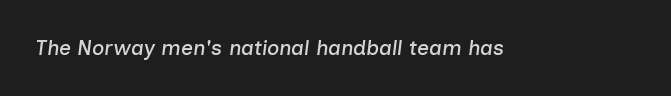
The image shows 21 px text type, italic (leaning right); set normal letter spacing, not underlined.
